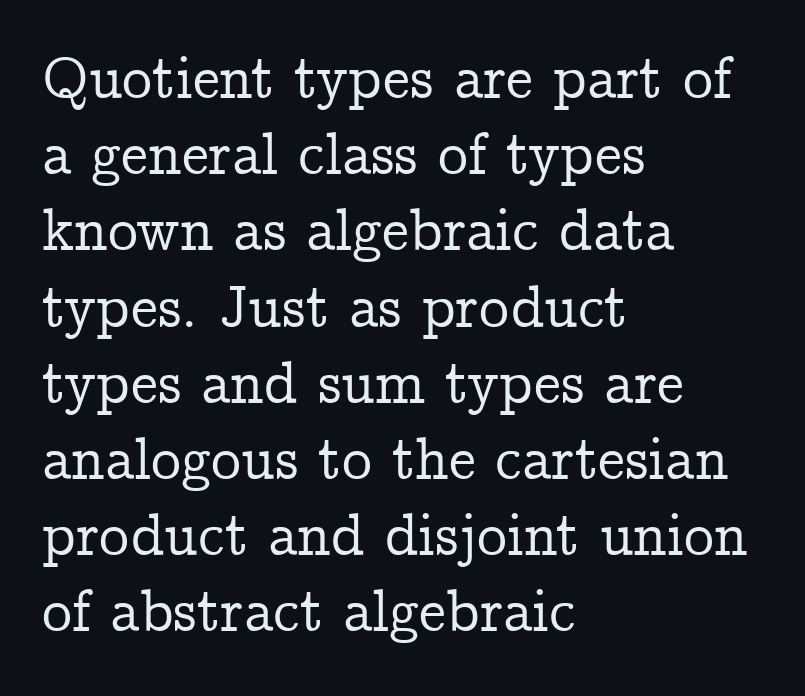
These lines are composed in type with serifs. Quick note: interline space is typical. A bare baseline throughout the passage. Notice how the passage keeps a crisp vertical edge on the left only. Posture: upright roman. The passage shown is typed in a proportional face where columns would drift.
